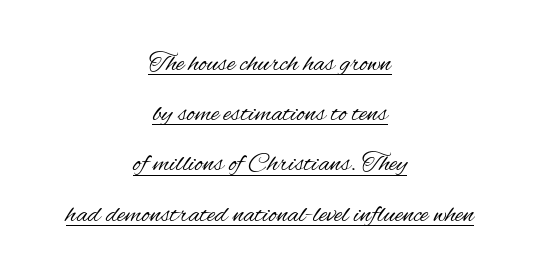
The image shows 27 px text type; set centered, line spacing 1.86x, normal letter spacing, underlined.
